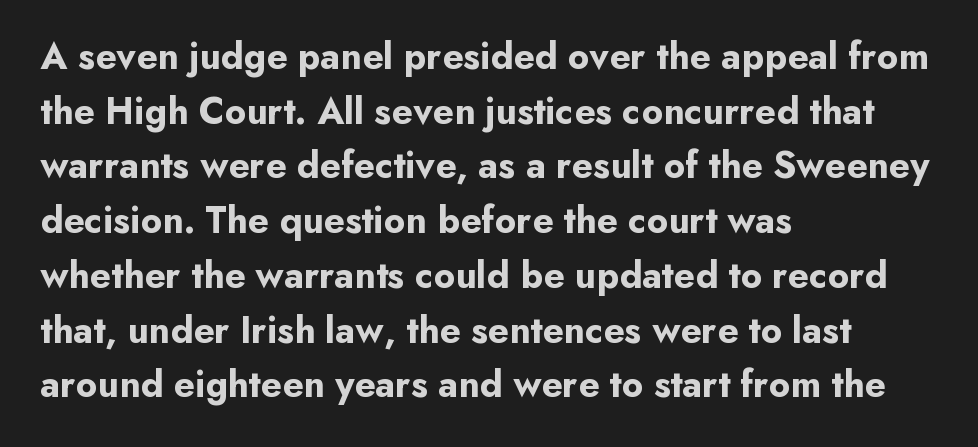
Each glyph is drawn with heavy, bold strokes. Do the characters align in a grid? No, the font is proportional. A typesetter would call this zero additional tracking. A typesetter would label this face a sans. Honestly, the row spacing looks completely unremarkable.
